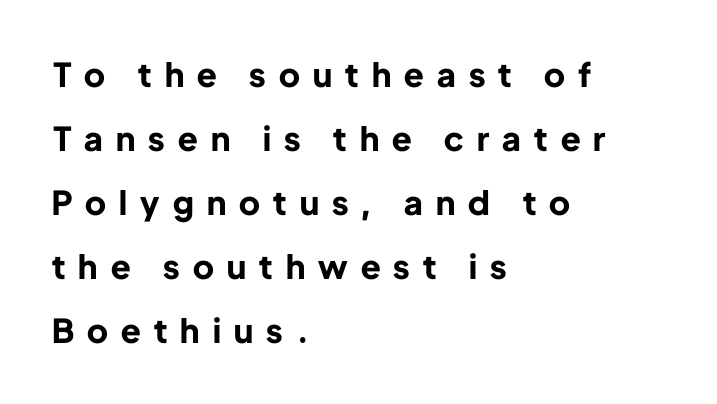
The lines in this sample share a left origin and differ only in where they stop. Line spacing here is loose. The area under the type is left untouched. The rendering inserts visible extra space after every character. This is roman type, the default non-slanted kind.
